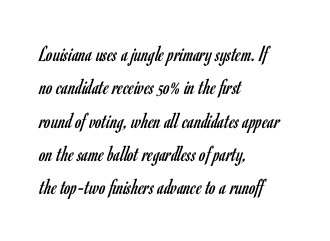
The image shows 23 px text type; set left-aligned, normal line spacing (1.45x), normal letter spacing, not underlined.
